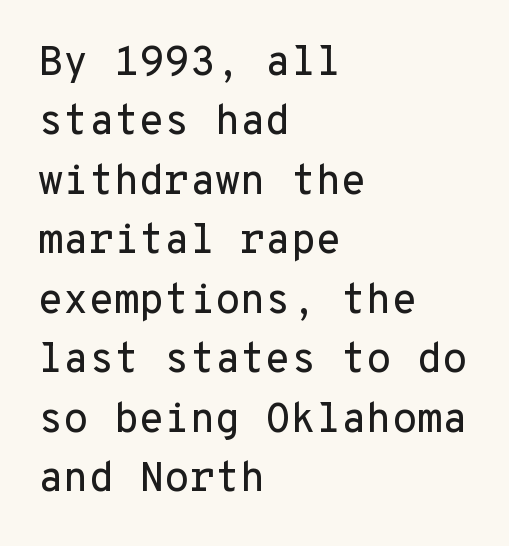
Q: Is the text italic (slanted)? A: No, it is upright.
Q: Is the typeface a serif or a sans-serif typeface? A: Sans-serif.
Q: Is the text underlined? A: No.
Q: How is the paragraph aligned? A: Left-aligned.
Q: Is the spacing between letters normal or unusually wide? A: Normal.
Q: Is the spacing between lines tight, normal or loose? A: Normal.
Q: Width (condensed, normal, or wide)? A: Normal.
Q: Stroke contrast? A: Low.
Q: x-height? A: Medium.
Q: Monospaced? A: Yes.
